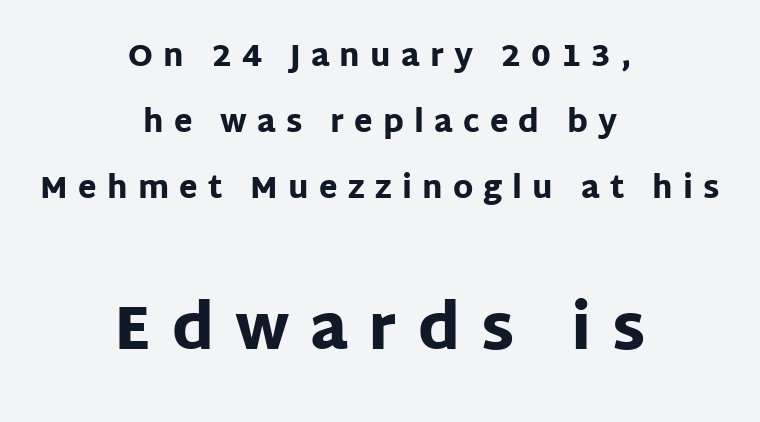
The image shows 61 px heavy sans-serif type, upright; set centered, loose line spacing (2.2x), unusually wide letter spacing (+0.34 em), not underlined; the second (bottom) block is 2.03x larger; low stroke contrast and a large x-height.
